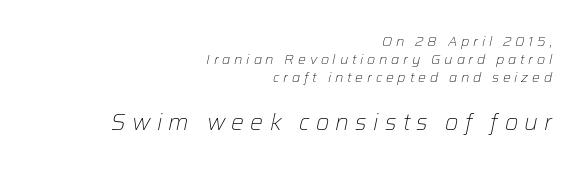
Q: Is the text bold? A: No.
Q: Is the text italic (slanted)? A: Yes, it leans right by about 12 degrees.
Q: Is the text underlined? A: No.
Q: How is the paragraph aligned? A: Right-aligned.
Q: Is the spacing between letters normal or unusually wide? A: Unusually wide.
Q: Is the spacing between lines tight, normal or loose? A: Normal.
Q: Which block of text is set in a larger size, the first (top) or the second (bottom)? A: The second (bottom) one.
